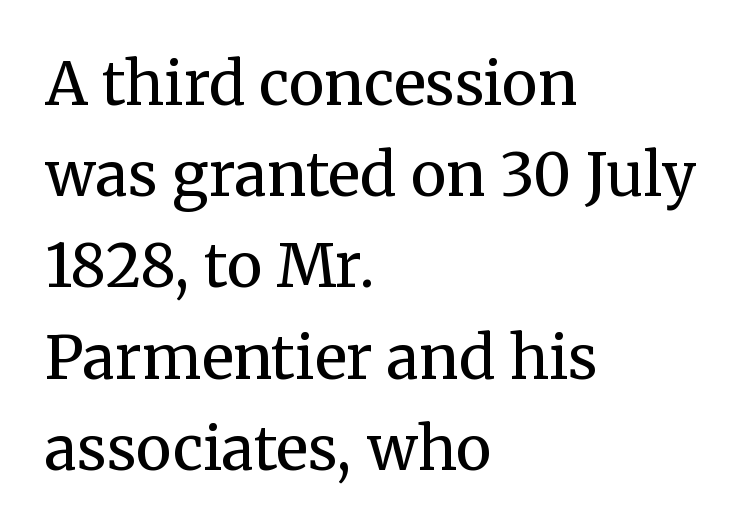
The image shows 60 px regular-weight serif type, upright; set left-aligned, normal line spacing (1.52x), normal letter spacing, not underlined; medium stroke contrast and a medium x-height.
